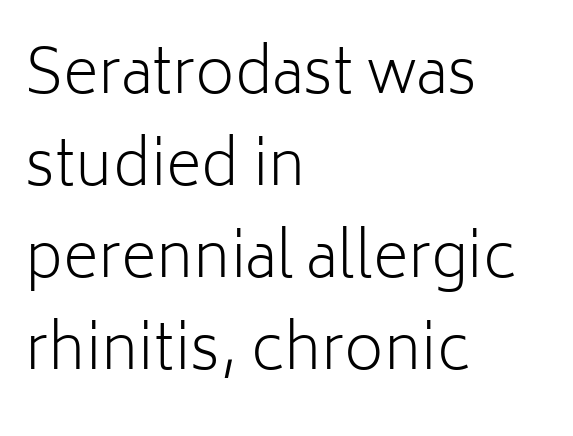
The rows are spaced the way most documents space them. The type sits square on the baseline with zero lean. Honestly, the letter spacing is just normal — you wouldn't notice it. The paragraph has a hard left edge and a soft right edge.
